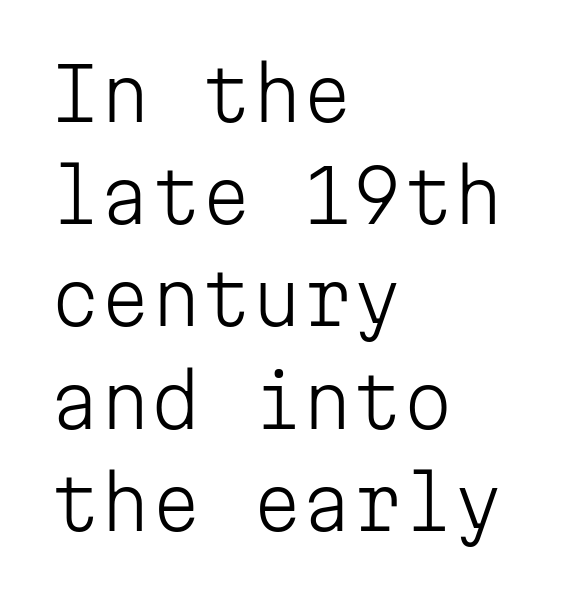
The image shows 72 px light sans-serif type, upright, monospaced; set left-aligned, normal line spacing (1.42x), normal letter spacing, not underlined; low stroke contrast and a medium x-height.
